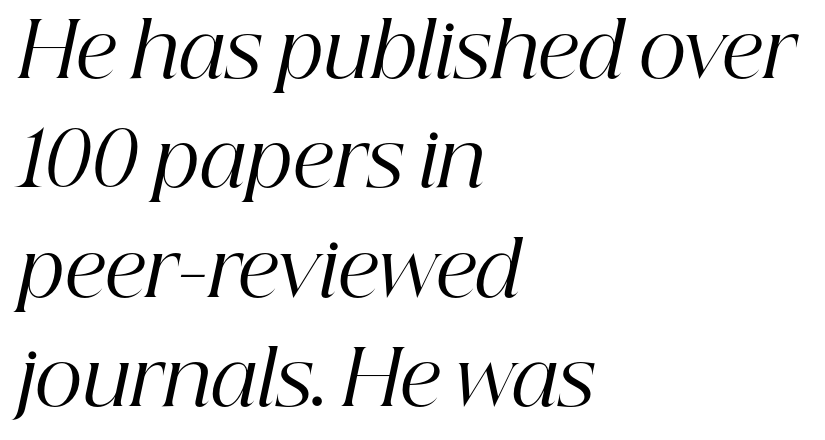
Q: Is the text bold? A: No.
Q: Is the text italic (slanted)? A: Yes, it leans right by about 12 degrees.
Q: Is the typeface a serif or a sans-serif typeface? A: Serif.
Q: Is the text underlined? A: No.
Q: How is the paragraph aligned? A: Left-aligned.
Q: Is the spacing between letters normal or unusually wide? A: Normal.
Q: Is the spacing between lines tight, normal or loose? A: Normal.
Q: Width (condensed, normal, or wide)? A: Normal.
Q: Stroke contrast? A: High.
Q: x-height? A: Medium.
Q: Monospaced? A: No.
